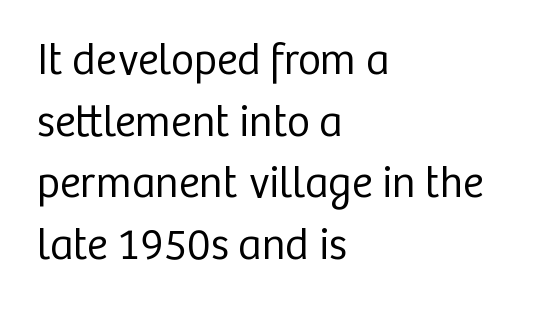
The image shows 44 px regular-weight sans-serif type, upright; set left-aligned, normal line spacing (1.4x), normal letter spacing, not underlined; low stroke contrast and a medium x-height.
